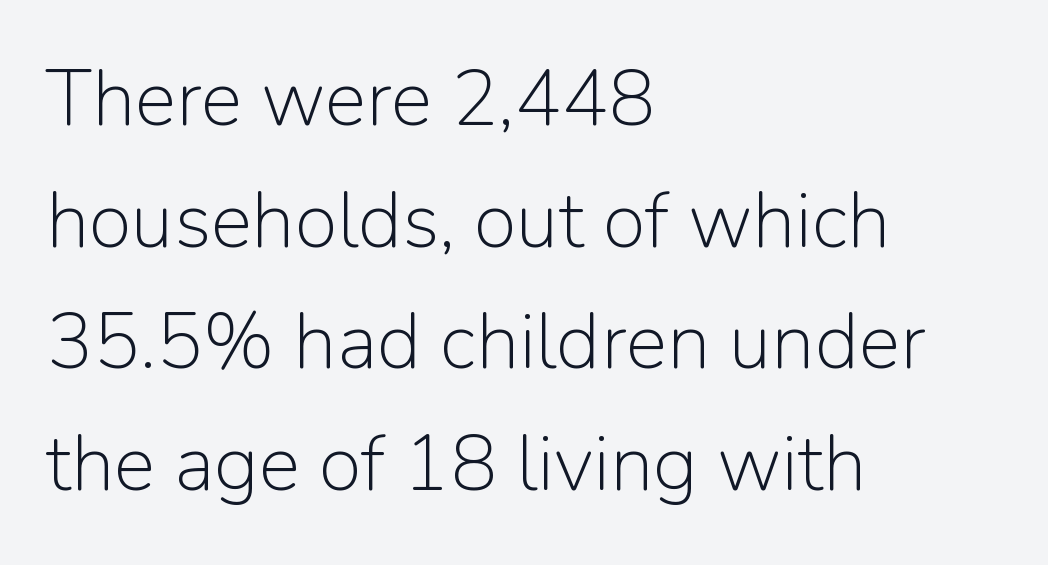
{"serif": "no", "italic": "no", "bold": "no", "weight": "light", "width": "normal", "stroke_contrast": "low", "x_height": "medium", "monospaced": "no", "underline": "no", "align": "left", "line_spacing": "normal", "line_spacing_ratio": 1.56, "letter_spacing": "normal", "letter_spacing_em": 0.0, "glyph_px": 78}
